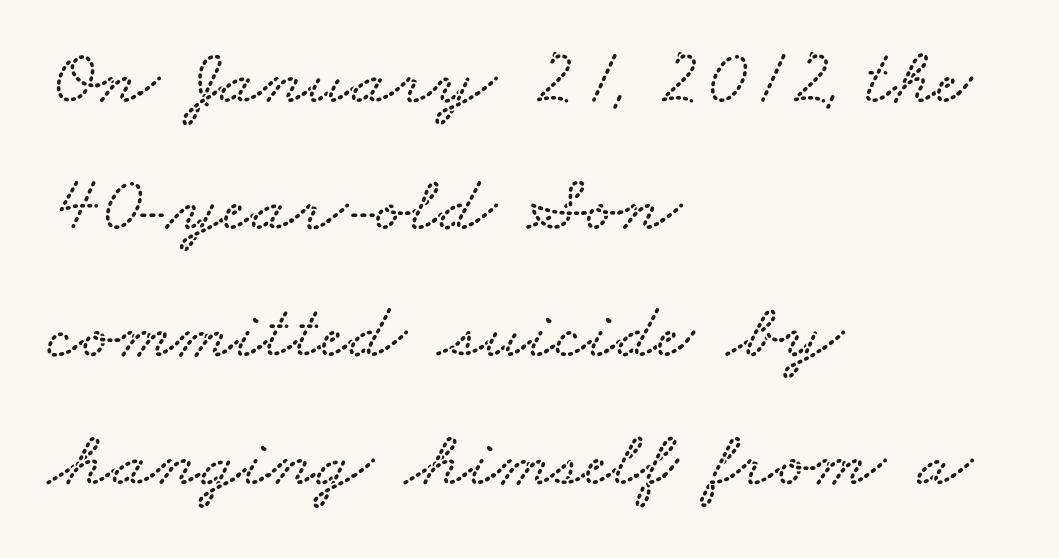
Q: Is the text underlined? A: No.
Q: How is the paragraph aligned? A: Left-aligned.
Q: Is the spacing between letters normal or unusually wide? A: Normal.
Q: Is the spacing between lines tight, normal or loose? A: Normal.
Q: Width (condensed, normal, or wide)? A: Wide.
Q: Stroke contrast? A: Low.
Q: x-height? A: Small.
Q: Monospaced? A: No.
